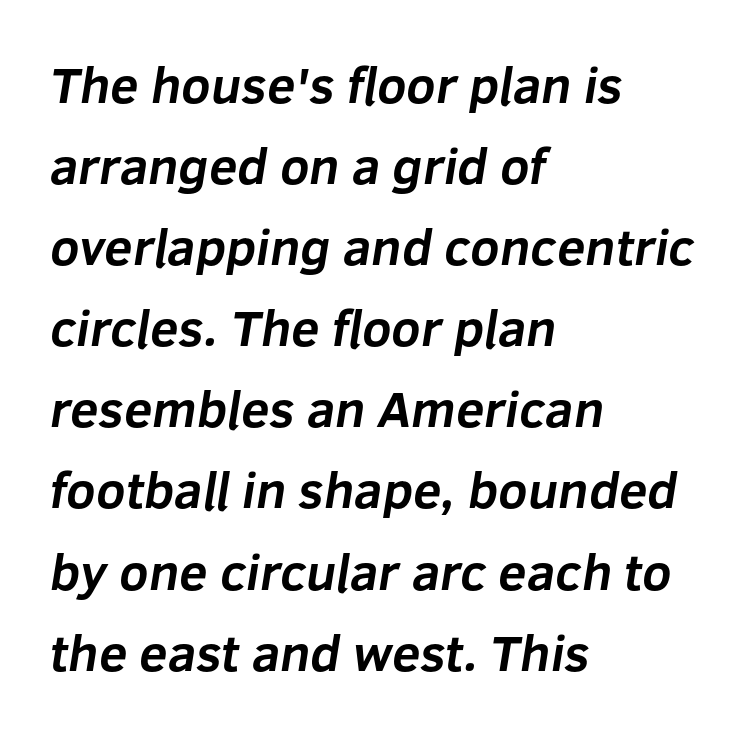
The face used here is proportionally spaced, like ordinary book or web type. Reading down the block, your eye returns to a fixed left position each line. Every letter is thick-stroked: bold, no question. The tracking reads as untouched default to a designer's eye.
